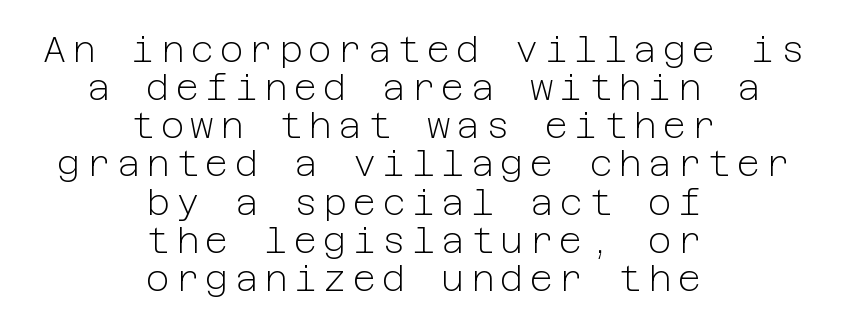
Q: Is the text bold? A: No.
Q: Is the text italic (slanted)? A: No, it is upright.
Q: Is the typeface a serif or a sans-serif typeface? A: Sans-serif.
Q: Is the text underlined? A: No.
Q: How is the paragraph aligned? A: Centered.
Q: Is the spacing between lines tight, normal or loose? A: Tight.
Q: Width (condensed, normal, or wide)? A: Normal.
Q: Stroke contrast? A: Low.
Q: x-height? A: Medium.
